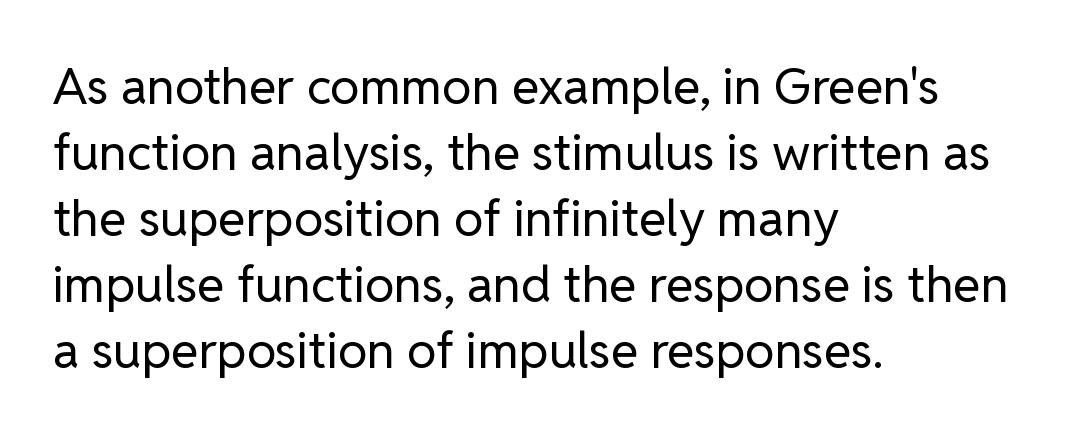
The image shows 50 px regular-weight sans-serif type, upright; set left-aligned, normal line spacing (1.32x), normal letter spacing, not underlined; low stroke contrast and a medium x-height.
